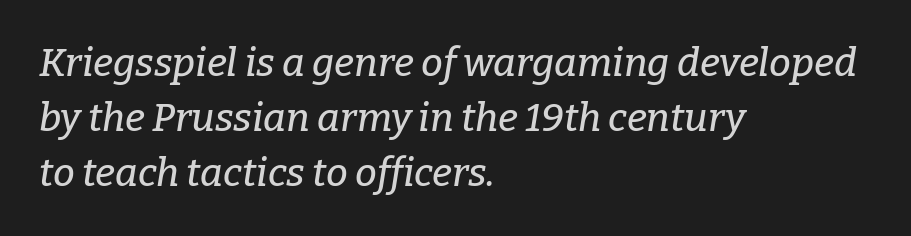
Q: Is the text italic (slanted)? A: Yes, it leans right by about 9 degrees.
Q: Is the typeface a serif or a sans-serif typeface? A: Serif.
Q: Is the text underlined? A: No.
Q: How is the paragraph aligned? A: Left-aligned.
Q: Is the spacing between letters normal or unusually wide? A: Normal.
Q: Is the spacing between lines tight, normal or loose? A: Normal.
Q: Width (condensed, normal, or wide)? A: Normal.
Q: Stroke contrast? A: Low.
Q: x-height? A: Medium.
Q: Monospaced? A: No.
